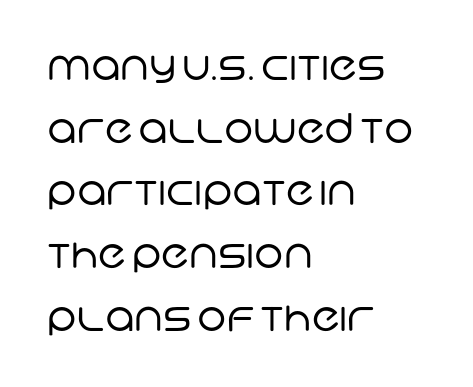
{"serif": "no", "bold": "no", "weight": "regular", "width": "normal", "stroke_contrast": "low", "x_height": "large", "monospaced": "no", "underline": "no", "align": "left", "line_spacing": "normal", "line_spacing_ratio": 1.53, "letter_spacing": "normal", "letter_spacing_em": 0.0, "glyph_px": 41}
